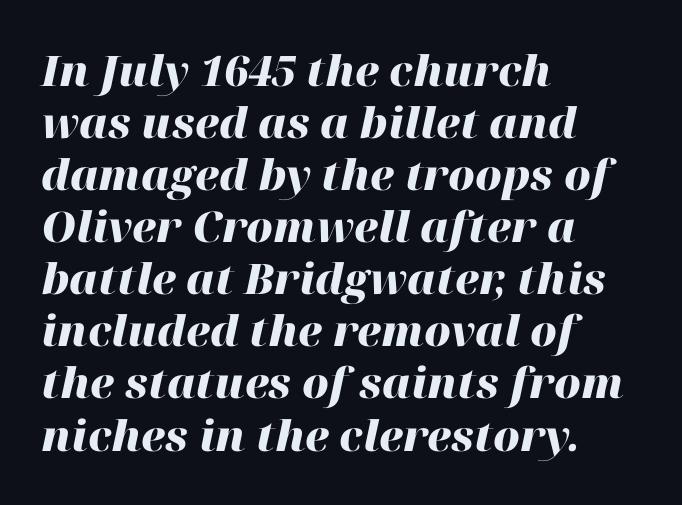
{"italic": "yes", "lean": "right", "slant_degrees": 12, "bold": "yes", "weight": "heavy", "width": "normal", "stroke_contrast": "high", "x_height": "medium", "monospaced": "no", "underline": "no", "align": "left", "line_spacing_ratio": 1.24, "letter_spacing": "normal", "letter_spacing_em": 0.0, "glyph_px": 42}
